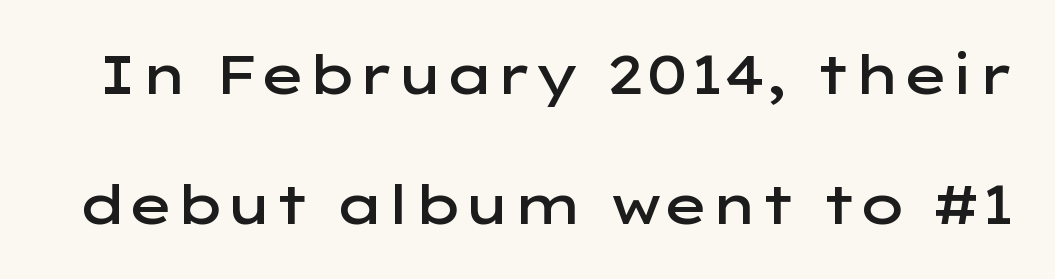
Q: Is the text bold? A: Semi-bold.
Q: Is the text italic (slanted)? A: No, it is upright.
Q: Is the typeface a serif or a sans-serif typeface? A: Sans-serif.
Q: Is the text underlined? A: No.
Q: Is the spacing between letters normal or unusually wide? A: Normal.
Q: Is the spacing between lines tight, normal or loose? A: Loose.
Q: Width (condensed, normal, or wide)? A: Wide.
Q: Stroke contrast? A: Low.
Q: x-height? A: Medium.
Q: Monospaced? A: No.
